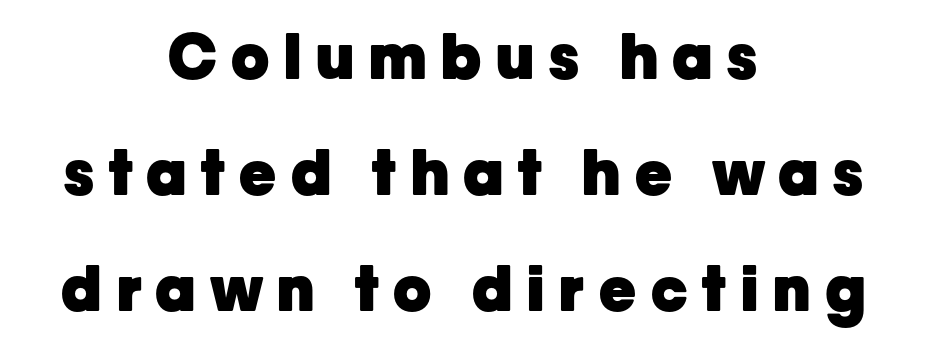
The image shows 62 px heavy sans-serif type, upright; set centered, line spacing 1.87x, unusually wide letter spacing (+0.24 em), not underlined; low stroke contrast and a medium x-height.
